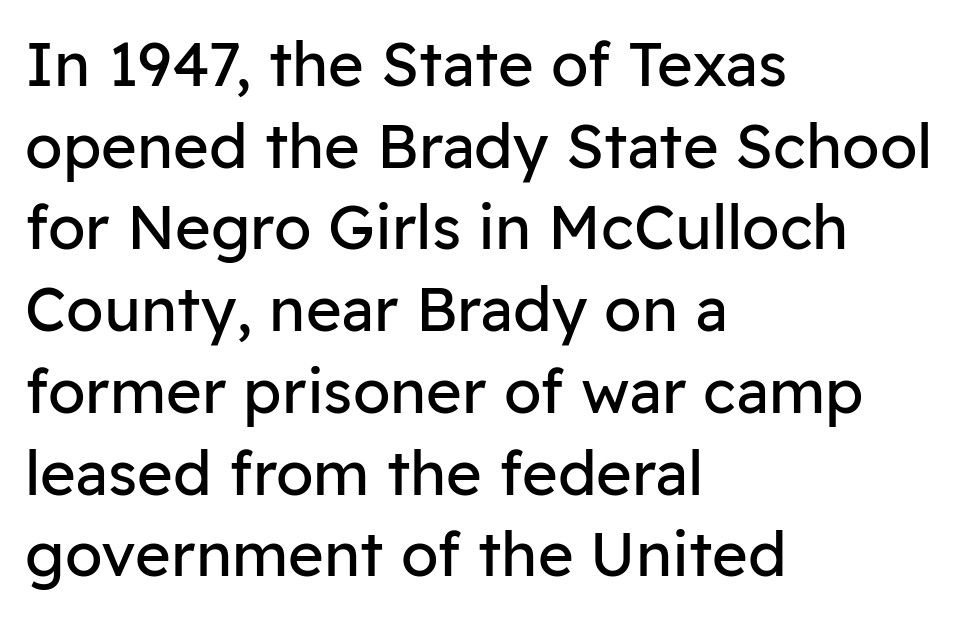
Q: Is the text bold? A: No.
Q: Is the text italic (slanted)? A: No, it is upright.
Q: Is the typeface a serif or a sans-serif typeface? A: Sans-serif.
Q: Is the text underlined? A: No.
Q: How is the paragraph aligned? A: Left-aligned.
Q: Is the spacing between letters normal or unusually wide? A: Normal.
Q: Is the spacing between lines tight, normal or loose? A: Normal.
Q: Width (condensed, normal, or wide)? A: Normal.
Q: Stroke contrast? A: Low.
Q: x-height? A: Medium.
Q: Monospaced? A: No.
